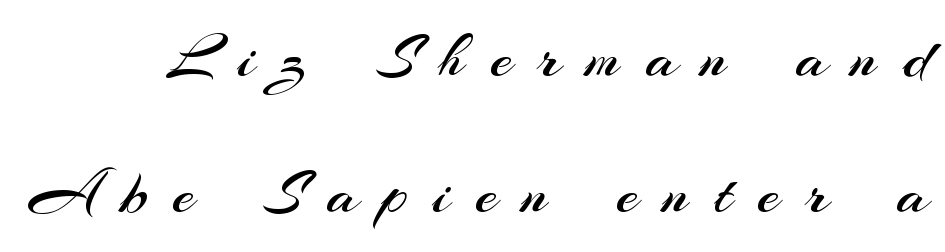
{"serif": "no", "bold": "no", "weight": "regular", "width": "normal", "stroke_contrast": "medium", "x_height": "small", "monospaced": "no", "underline": "no", "line_spacing": "loose", "line_spacing_ratio": 2.13, "letter_spacing": "wide", "letter_spacing_em": 0.4, "glyph_px": 64}
